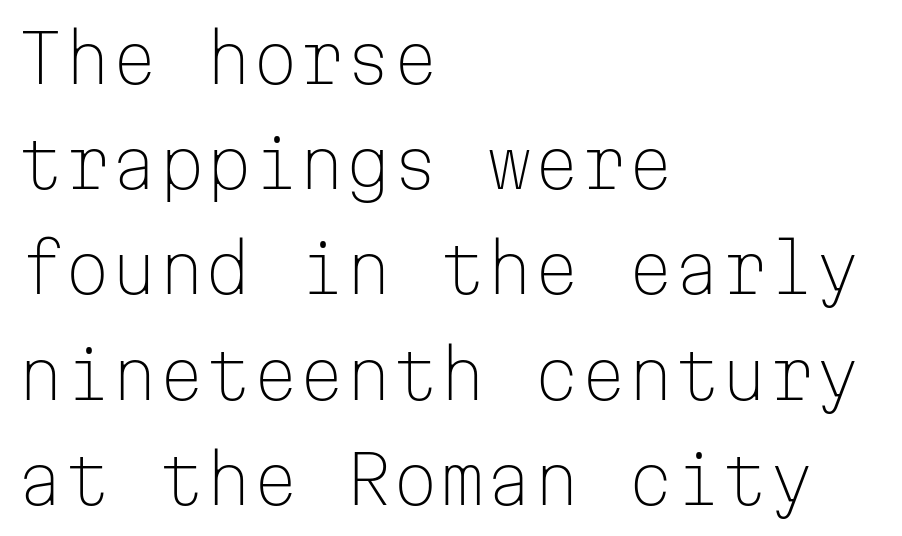
{"serif": "no", "italic": "no", "bold": "no", "weight": "light", "width": "normal", "stroke_contrast": "low", "x_height": "medium", "monospaced": "yes", "underline": "no", "align": "left", "line_spacing": "normal", "line_spacing_ratio": 1.57, "letter_spacing": "normal", "letter_spacing_em": 0.0, "glyph_px": 67}
